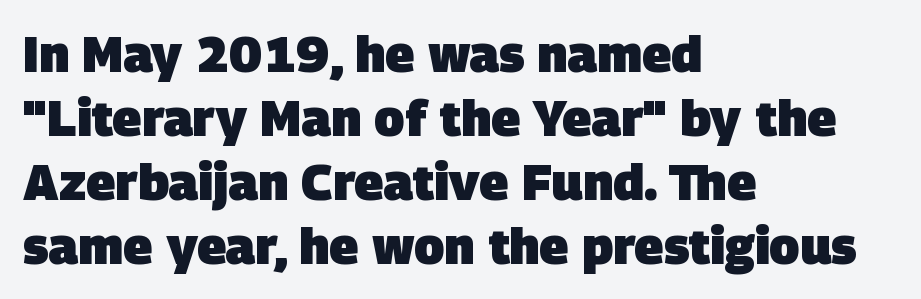
Q: Is the text bold? A: Yes.
Q: Is the typeface a serif or a sans-serif typeface? A: Sans-serif.
Q: Is the text underlined? A: No.
Q: How is the paragraph aligned? A: Left-aligned.
Q: Is the spacing between letters normal or unusually wide? A: Normal.
Q: Is the spacing between lines tight, normal or loose? A: Normal.
Q: Width (condensed, normal, or wide)? A: Normal.
Q: Stroke contrast? A: Low.
Q: x-height? A: Large.
Q: Monospaced? A: No.
